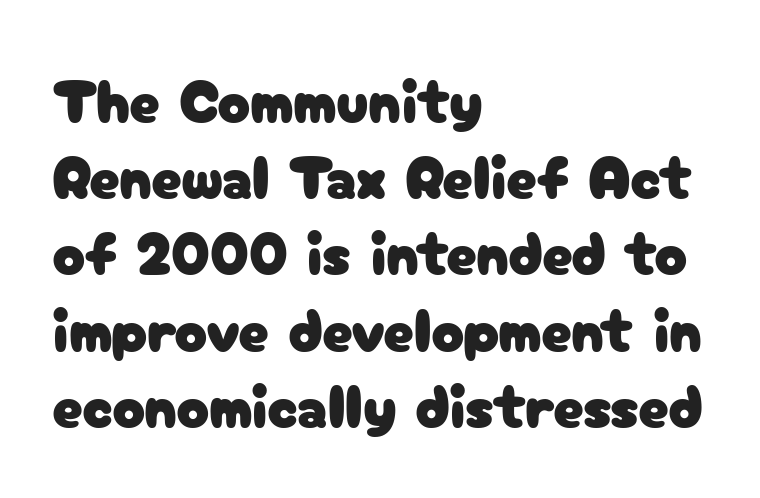
{"serif": "no", "italic": "no", "width": "normal", "stroke_contrast": "low", "x_height": "medium", "monospaced": "no", "underline": "no", "align": "left", "line_spacing": "normal", "line_spacing_ratio": 1.25, "letter_spacing": "normal", "letter_spacing_em": 0.0, "glyph_px": 61}
